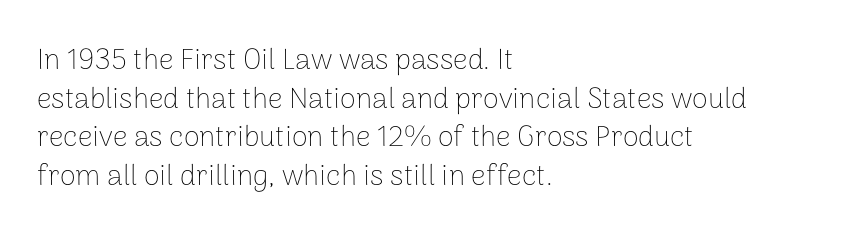
The image shows 29 px thin sans-serif type, upright; set left-aligned, normal line spacing (1.33x), normal letter spacing, not underlined; low stroke contrast and a medium x-height.
